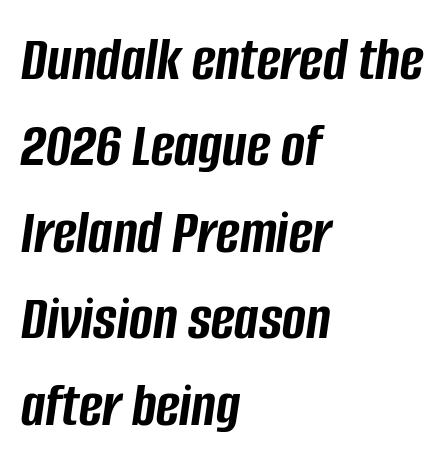
The image shows 64 px semibold, condensed type, italic (leaning right); set left-aligned, normal line spacing (1.35x), normal letter spacing, not underlined; low stroke contrast and a large x-height.
